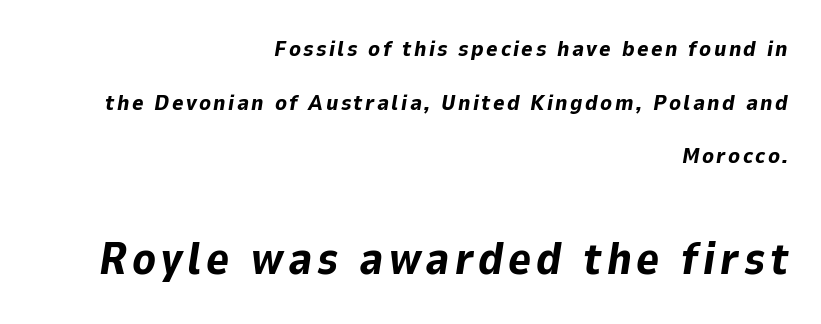
{"italic": "yes", "lean": "right", "slant_degrees": 9, "bold": "yes", "weight": "bold", "width": "normal", "stroke_contrast": "low", "x_height": "medium", "monospaced": "no", "underline": "no", "align": "right", "line_spacing": "loose", "line_spacing_ratio": 2.44, "larger_block": "second", "size_ratio": 2.0, "glyph_px": 44}
